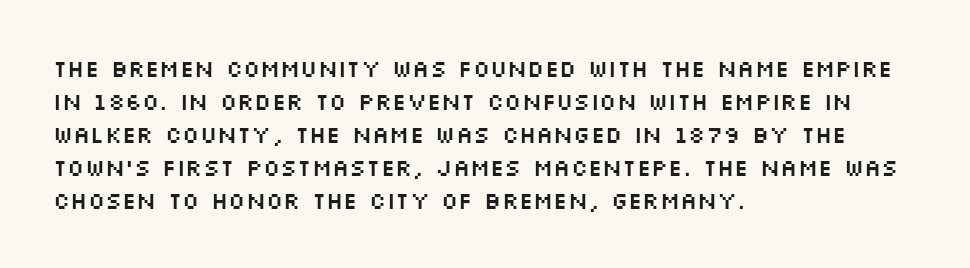
{"italic": "no", "underline": "no", "align": "left", "line_spacing": "normal", "line_spacing_ratio": 1.43, "letter_spacing": "normal", "letter_spacing_em": 0.0, "glyph_px": 23}
